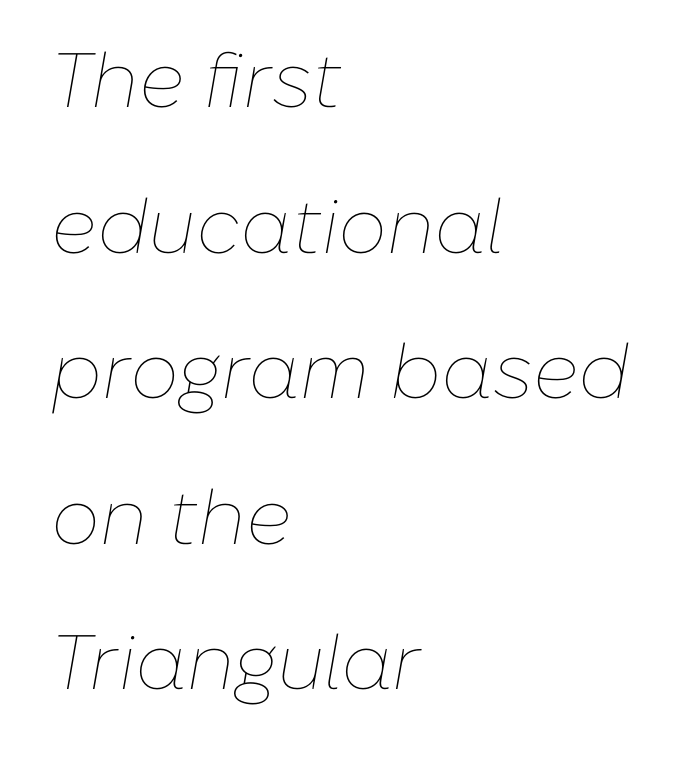
Q: Is the text bold? A: No.
Q: Is the text italic (slanted)? A: Yes, it leans right by about 10 degrees.
Q: Is the text underlined? A: No.
Q: How is the paragraph aligned? A: Left-aligned.
Q: Is the spacing between letters normal or unusually wide? A: Normal.
Q: Width (condensed, normal, or wide)? A: Normal.
Q: Stroke contrast? A: Low.
Q: x-height? A: Medium.
Q: Monospaced? A: No.
